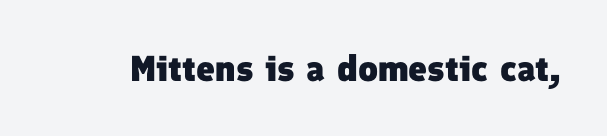
The image shows 36 px heavy sans-serif type; set normal letter spacing, not underlined; low stroke contrast and a medium x-height.
